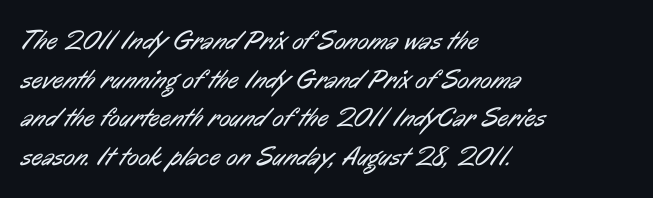
The image shows 27 px text type; set left-aligned, normal line spacing (1.43x), normal letter spacing, not underlined.
